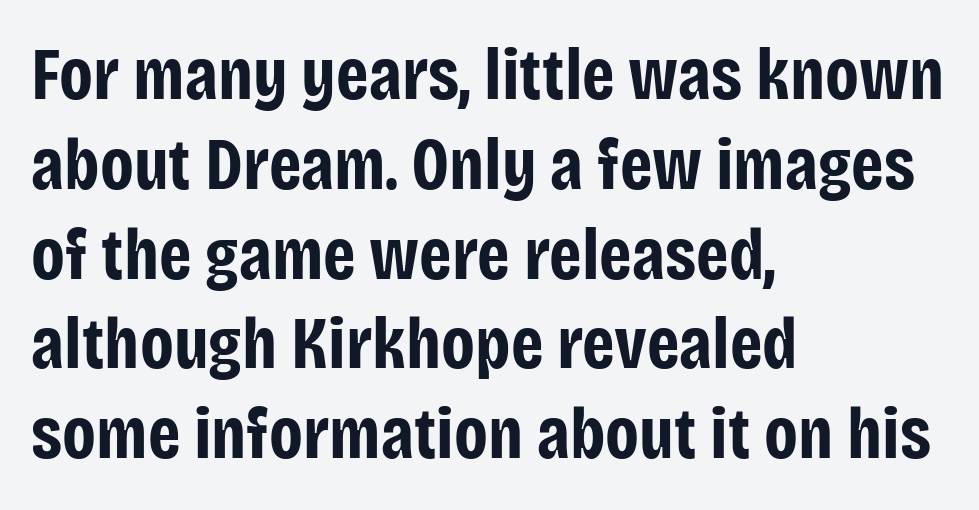
The image shows 73 px bold, condensed sans-serif type, upright; set left-aligned, line spacing 1.23x, normal letter spacing, not underlined; low stroke contrast and a large x-height.
